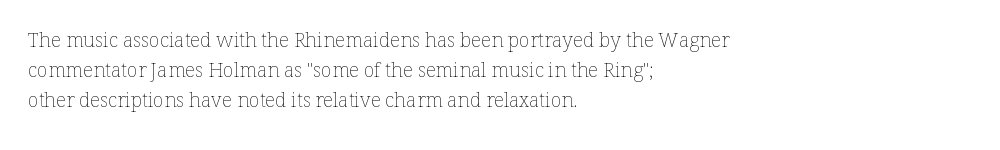
Rule under the text: the space is simply empty. Upright lettering throughout. This rendering leaves character spacing at its baseline value. If you drew a ruler down the left edge, every line would touch it. Is there much room between lines? A standard amount, neither cramped nor airy. This reads as an unemphasized weight, regular at the heaviest.
